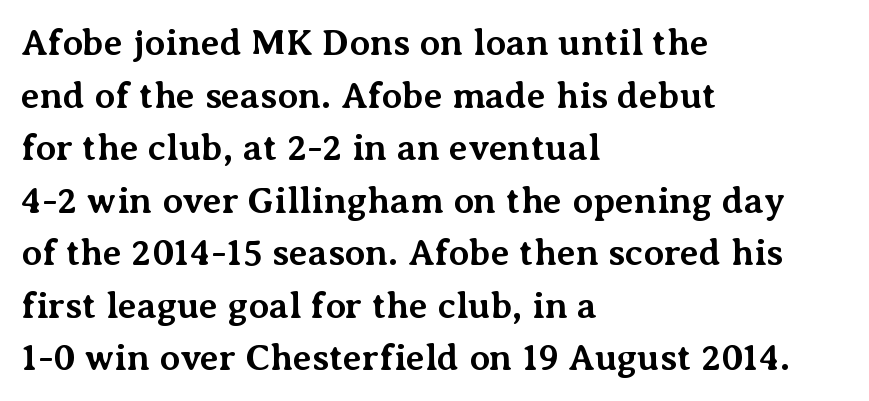
{"serif": "yes", "italic": "no", "bold": "yes", "weight": "bold", "width": "normal", "stroke_contrast": "medium", "x_height": "medium", "monospaced": "no", "underline": "no", "align": "left", "line_spacing": "normal", "line_spacing_ratio": 1.42, "letter_spacing": "normal", "letter_spacing_em": 0.0, "glyph_px": 37}
